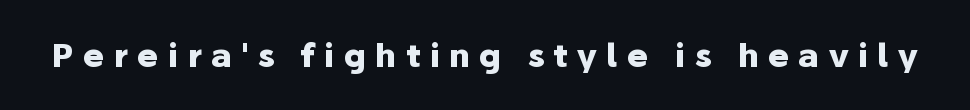
Q: Is the text bold? A: Yes.
Q: Is the text italic (slanted)? A: No, it is upright.
Q: Is the typeface a serif or a sans-serif typeface? A: Sans-serif.
Q: Is the text underlined? A: No.
Q: Is the spacing between letters normal or unusually wide? A: Unusually wide.
Q: Width (condensed, normal, or wide)? A: Normal.
Q: Stroke contrast? A: Low.
Q: x-height? A: Medium.
Q: Monospaced? A: No.
